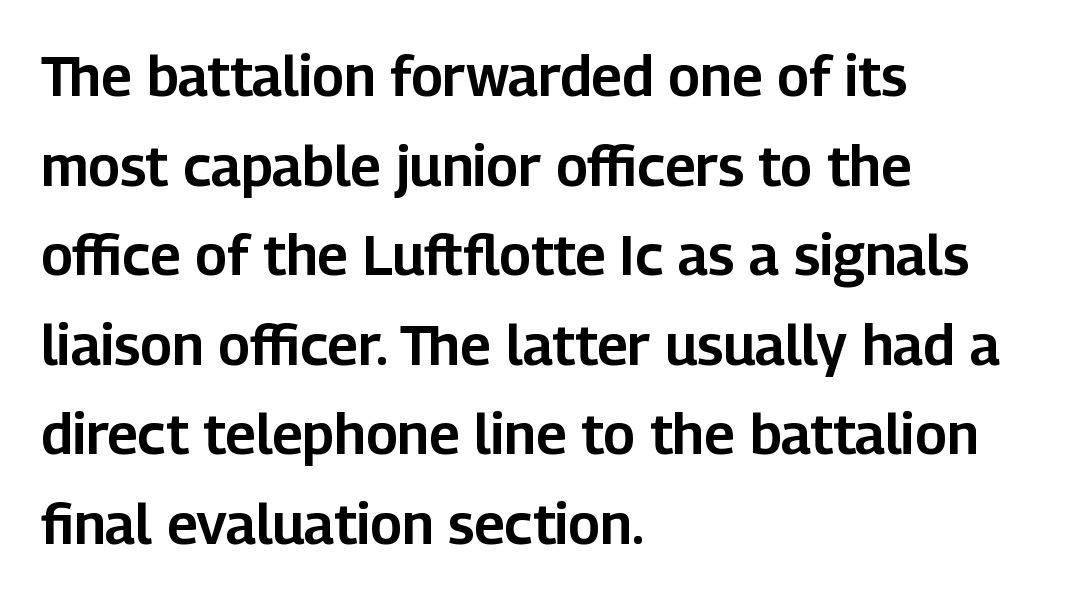
The image shows 56 px sans-serif type, upright; set left-aligned, normal line spacing (1.6x), normal letter spacing, not underlined; low stroke contrast and a medium x-height.
